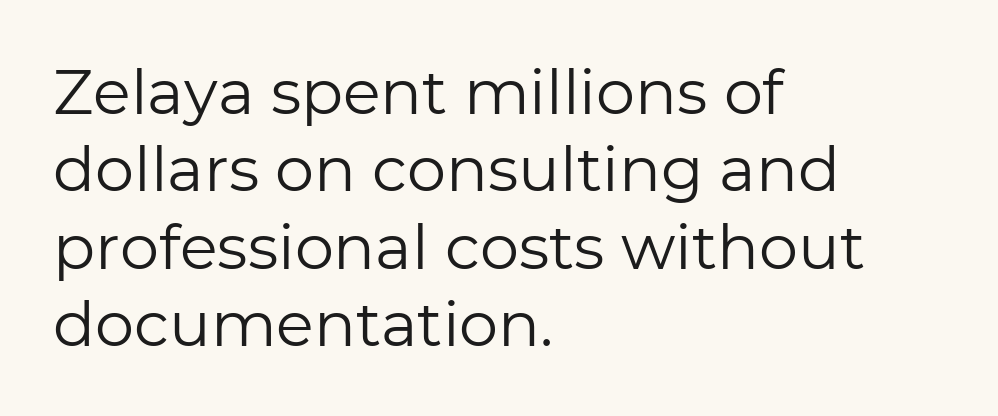
Characters remain perfectly vertical along every line. No word sits above an underline. You could not count columns in this text — the font is proportionally spaced. Unlike a traditional serif, this face leaves its strokes unadorned. Tracking here is standard; glyphs follow each other at the usual distance. These lines sit exactly where default settings would place them.
